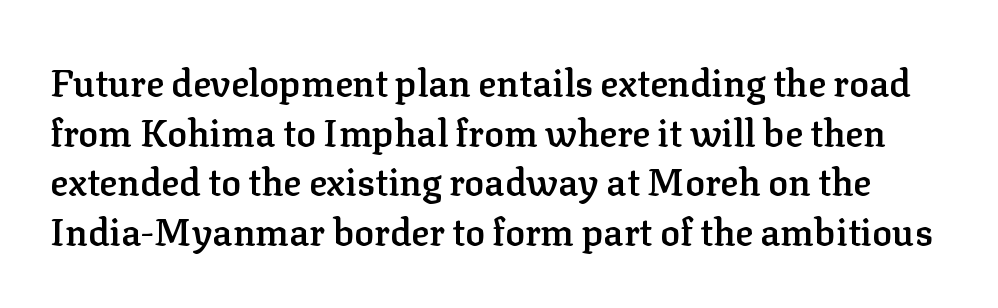
Q: Is the text bold? A: Semi-bold.
Q: Is the text italic (slanted)? A: No, it is upright.
Q: Is the typeface a serif or a sans-serif typeface? A: Serif.
Q: Is the text underlined? A: No.
Q: Is the spacing between letters normal or unusually wide? A: Normal.
Q: Is the spacing between lines tight, normal or loose? A: Normal.
Q: Width (condensed, normal, or wide)? A: Normal.
Q: Stroke contrast? A: Low.
Q: x-height? A: Medium.
Q: Monospaced? A: No.
